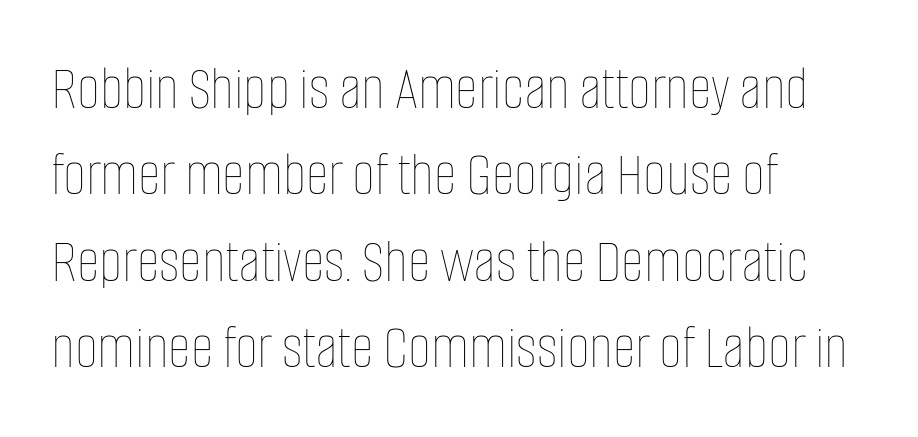
The cut favours lightness, reaching ordinary text weight at its darkest. The passage shown is not underscored anywhere. Leftover space on each line is placed entirely after the last word. Spacing verdict: proportional, widths tailored to each character.
